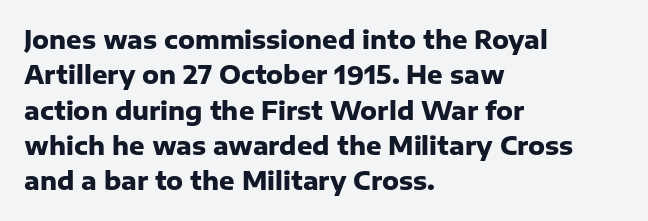
{"italic": "no", "bold": "yes", "underline": "no", "align": "left", "line_spacing": "normal", "line_spacing_ratio": 1.47, "letter_spacing": "normal", "letter_spacing_em": 0.0, "glyph_px": 24}
